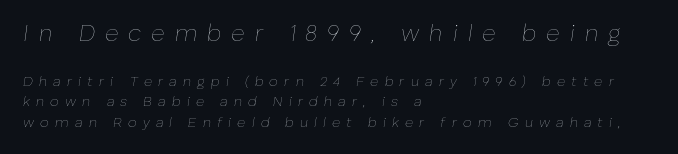
{"italic": "yes", "lean": "right", "slant_degrees": 8, "bold": "no", "underline": "no", "align": "left", "line_spacing": "normal", "line_spacing_ratio": 1.46, "letter_spacing": "wide", "letter_spacing_em": 0.44, "larger_block": "first", "size_ratio": 1.64, "glyph_px": 23}
